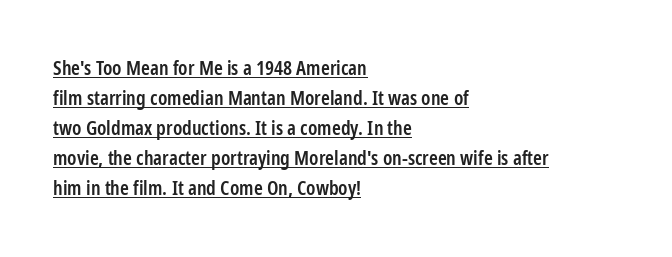
{"italic": "no", "bold": "semi", "underline": "yes", "align": "left", "line_spacing": "normal", "line_spacing_ratio": 1.5, "letter_spacing": "normal", "letter_spacing_em": 0.0, "glyph_px": 20}
